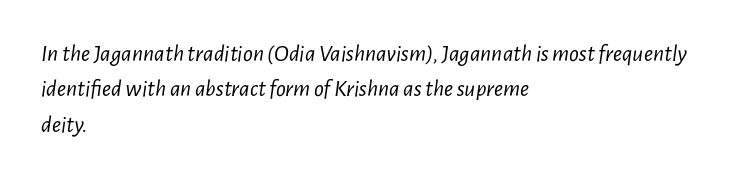
Characters are canted at an angle relative to the baseline's perpendicular. Leading: standard. There is no visible air inserted between adjacent glyphs. The baseline area is clear.
